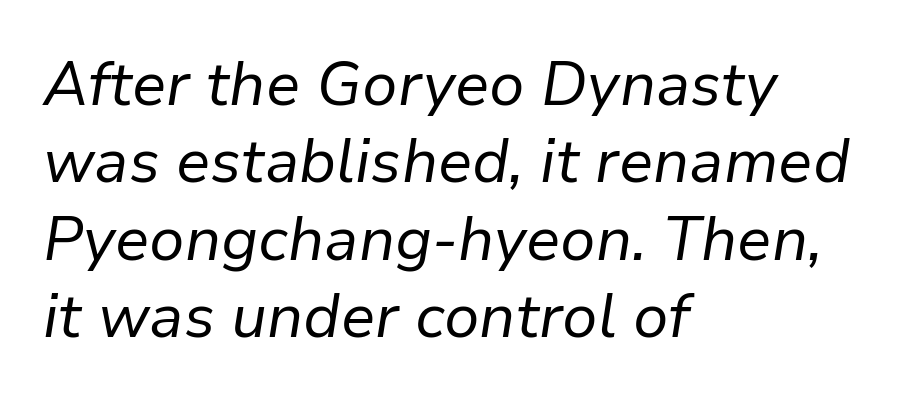
The image shows 61 px regular-weight type, italic (leaning right); set left-aligned, normal line spacing (1.27x), normal letter spacing, not underlined; low stroke contrast and a medium x-height.
